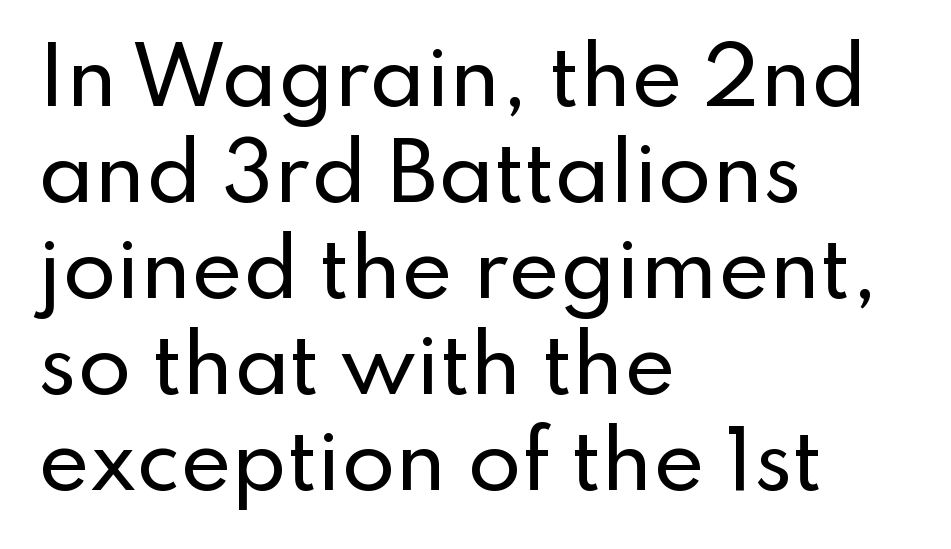
The space beneath each line is pristine and unruled. Is there any slant? The stems are plumb. In CSS terms this would be text-align: left. Nothing sits at the stroke ends, so this counts as sans-serif. These lines keep a tight, regular rhythm from letter to letter. These lines are rendered in a variable-pitch font.
